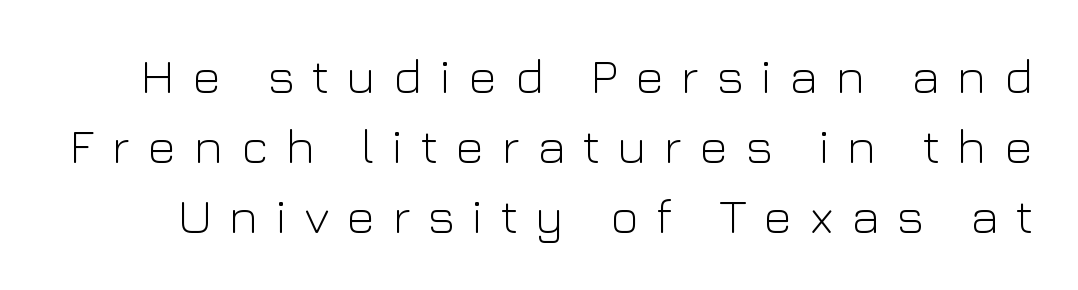
Q: Is the text bold? A: No.
Q: Is the text italic (slanted)? A: No, it is upright.
Q: Is the typeface a serif or a sans-serif typeface? A: Sans-serif.
Q: Is the text underlined? A: No.
Q: Is the spacing between letters normal or unusually wide? A: Unusually wide.
Q: Is the spacing between lines tight, normal or loose? A: Normal.
Q: Width (condensed, normal, or wide)? A: Normal.
Q: Stroke contrast? A: Low.
Q: x-height? A: Medium.
Q: Monospaced? A: No.
